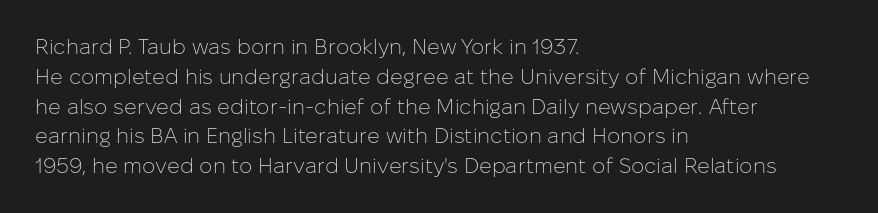
Q: Is the text bold? A: No.
Q: Is the text italic (slanted)? A: No, it is upright.
Q: Is the text underlined? A: No.
Q: How is the paragraph aligned? A: Left-aligned.
Q: Is the spacing between letters normal or unusually wide? A: Normal.
Q: Is the spacing between lines tight, normal or loose? A: Normal.
